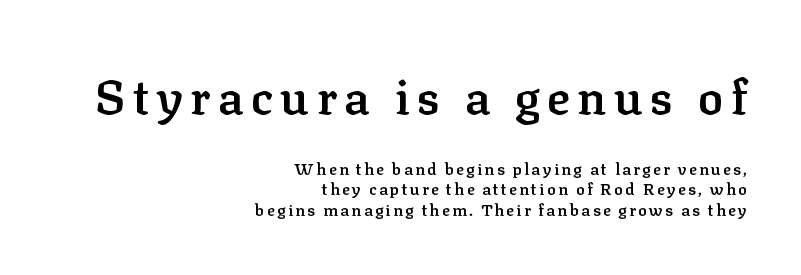
{"serif": "yes", "italic": "no", "bold": "semi", "weight": "semibold", "width": "normal", "stroke_contrast": "low", "x_height": "medium", "monospaced": "no", "underline": "no", "align": "right", "line_spacing": "normal", "line_spacing_ratio": 1.28, "larger_block": "first", "size_ratio": 3.0, "glyph_px": 48}
